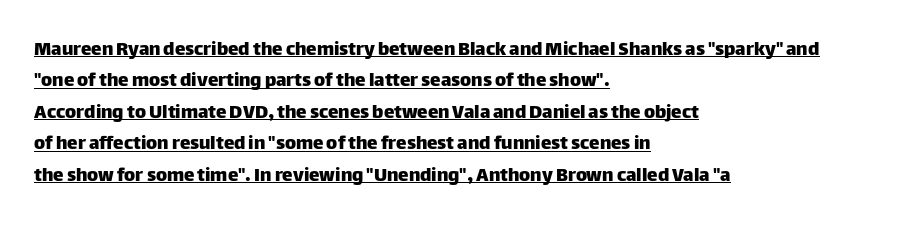
The typography opts for an upright posture over an oblique one. Spacing between characters is what you'd get straight out of the box. The lines are quadded left. One glance says typical: line gaps are just what's usual. Beneath each row of characters lies a ruled line.
